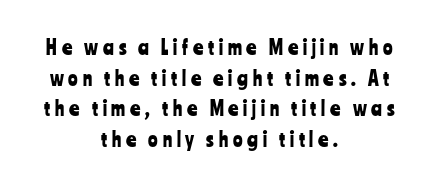
The image shows 20 px text type, upright; set centered, normal line spacing (1.53x), unusually wide letter spacing (+0.24 em), not underlined.
